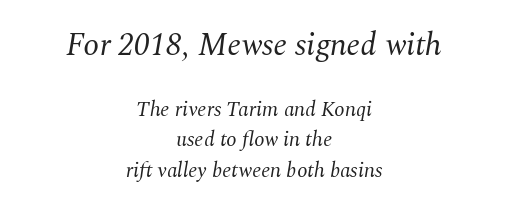
The image shows 32 px regular-weight serif type, italic (leaning right); set centered, normal line spacing (1.45x), normal letter spacing, not underlined; the first (top) block is 1.52x larger; medium stroke contrast and a medium x-height.
